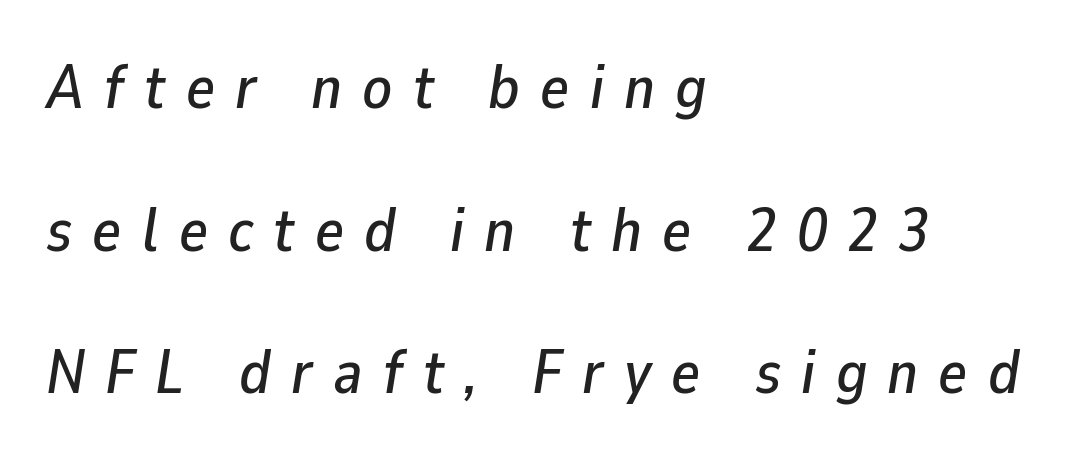
A typesetter would call this proportional, since set widths differ per character. Descenders hang freely into open space. Layout note: lines flush left. The lines are spread far apart with generous leading.
